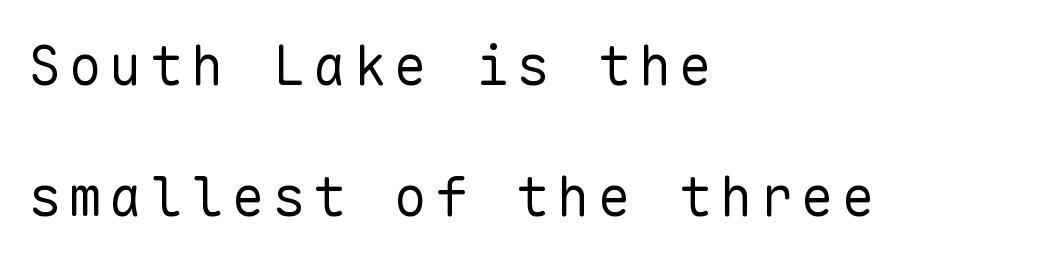
Q: Is the text bold? A: No.
Q: Is the text italic (slanted)? A: No, it is upright.
Q: Is the typeface a serif or a sans-serif typeface? A: Sans-serif.
Q: Is the text underlined? A: No.
Q: How is the paragraph aligned? A: Left-aligned.
Q: Is the spacing between lines tight, normal or loose? A: Loose.
Q: Width (condensed, normal, or wide)? A: Normal.
Q: Stroke contrast? A: Low.
Q: x-height? A: Medium.
Q: Monospaced? A: Yes.
